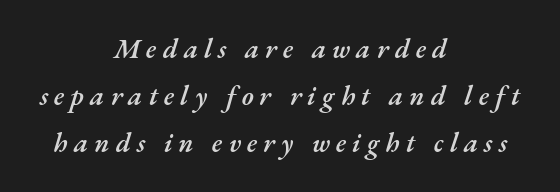
{"italic": "yes", "lean": "right", "slant_degrees": 17, "bold": "semi", "underline": "no", "align": "center", "line_spacing_ratio": 1.75, "letter_spacing": "wide", "letter_spacing_em": 0.23, "glyph_px": 27}
